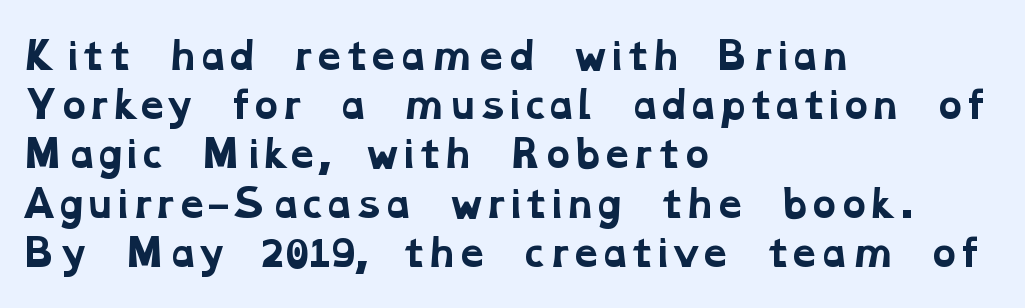
{"serif": "yes", "bold": "yes", "weight": "bold", "width": "wide", "stroke_contrast": "low", "x_height": "medium", "monospaced": "no", "underline": "no", "align": "left", "line_spacing": "normal", "line_spacing_ratio": 1.33, "letter_spacing": "normal", "letter_spacing_em": 0.0, "glyph_px": 37}
